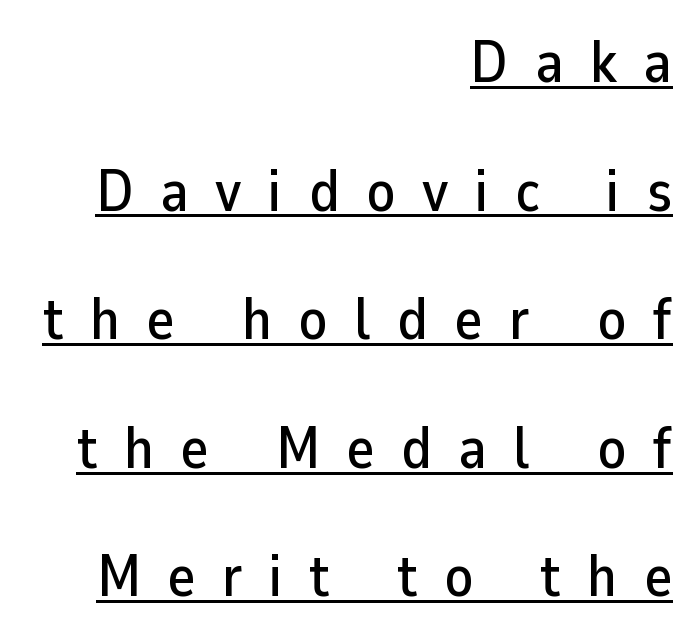
Looks like regular typesetting: each glyph gets only the width it needs. These lines stand farther apart than default settings would place them. The text block is weighted toward the right margin, trailing off unevenly leftward. These lines are composed in type without serifs. Honestly, the underline is the first thing you notice here. This is roman type, the default non-slanted kind.
